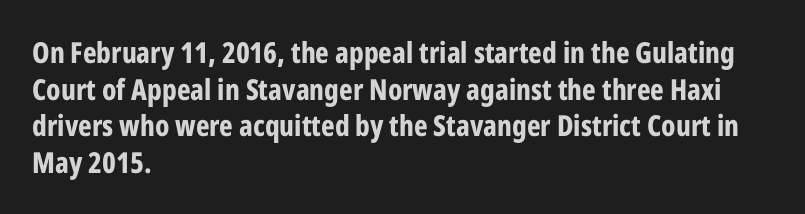
Q: Is the text bold? A: Yes.
Q: Is the text italic (slanted)? A: No, it is upright.
Q: Is the typeface a serif or a sans-serif typeface? A: Sans-serif.
Q: Is the text underlined? A: No.
Q: How is the paragraph aligned? A: Left-aligned.
Q: Is the spacing between letters normal or unusually wide? A: Normal.
Q: Is the spacing between lines tight, normal or loose? A: Normal.
Q: Width (condensed, normal, or wide)? A: Condensed.
Q: Stroke contrast? A: Low.
Q: x-height? A: Medium.
Q: Monospaced? A: No.
